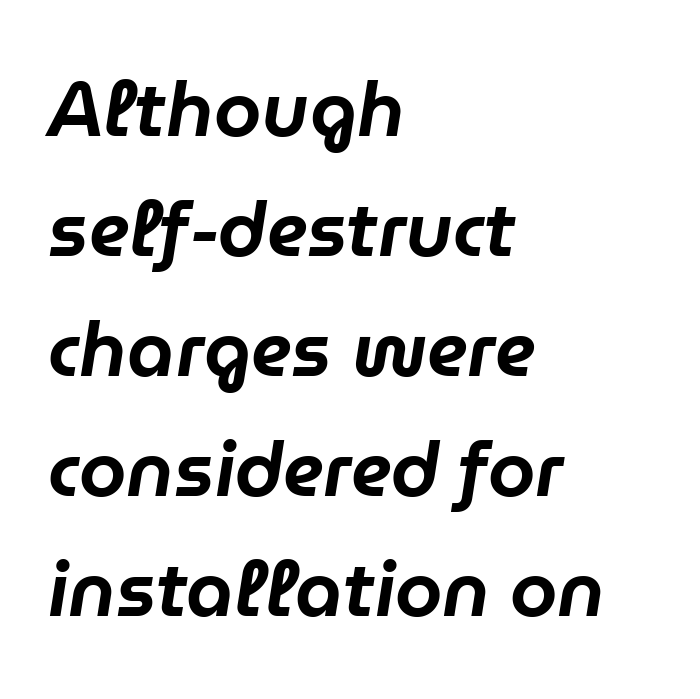
Q: Is the text italic (slanted)? A: Yes, it leans right by about 9 degrees.
Q: Is the text underlined? A: No.
Q: How is the paragraph aligned? A: Left-aligned.
Q: Is the spacing between letters normal or unusually wide? A: Normal.
Q: Is the spacing between lines tight, normal or loose? A: Normal.
Q: Width (condensed, normal, or wide)? A: Normal.
Q: Stroke contrast? A: Low.
Q: x-height? A: Medium.
Q: Monospaced? A: No.
